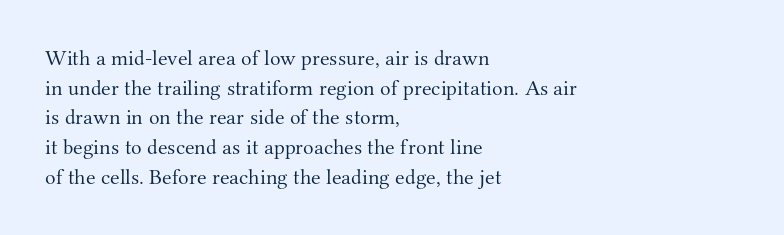
{"italic": "no", "bold": "no", "underline": "no", "align": "left", "line_spacing": "normal", "line_spacing_ratio": 1.35, "letter_spacing": "normal", "letter_spacing_em": 0.0, "glyph_px": 22}
